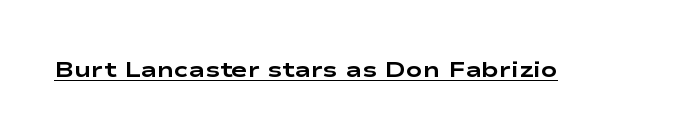
Q: Is the text bold? A: Yes.
Q: Is the text italic (slanted)? A: No, it is upright.
Q: Is the text underlined? A: Yes.
Q: Is the spacing between letters normal or unusually wide? A: Normal.
